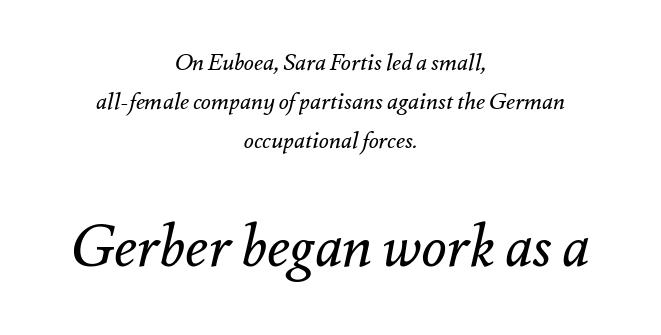
Q: Is the text bold? A: No.
Q: Is the text italic (slanted)? A: Yes, it leans right by about 12 degrees.
Q: Is the text underlined? A: No.
Q: How is the paragraph aligned? A: Centered.
Q: Is the spacing between letters normal or unusually wide? A: Normal.
Q: Is the spacing between lines tight, normal or loose? A: Normal.
Q: Which block of text is set in a larger size, the first (top) or the second (bottom)? A: The second (bottom) one.
Q: Width (condensed, normal, or wide)? A: Normal.
Q: Stroke contrast? A: Medium.
Q: x-height? A: Small.
Q: Monospaced? A: No.
